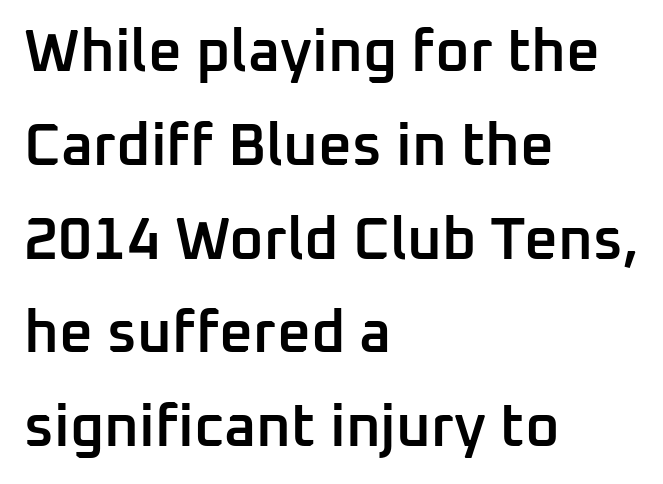
Q: Is the text bold? A: Semi-bold.
Q: Is the text italic (slanted)? A: No, it is upright.
Q: Is the typeface a serif or a sans-serif typeface? A: Sans-serif.
Q: Is the text underlined? A: No.
Q: How is the paragraph aligned? A: Left-aligned.
Q: Is the spacing between letters normal or unusually wide? A: Normal.
Q: Is the spacing between lines tight, normal or loose? A: Normal.
Q: Width (condensed, normal, or wide)? A: Normal.
Q: Stroke contrast? A: Low.
Q: x-height? A: Medium.
Q: Monospaced? A: No.
